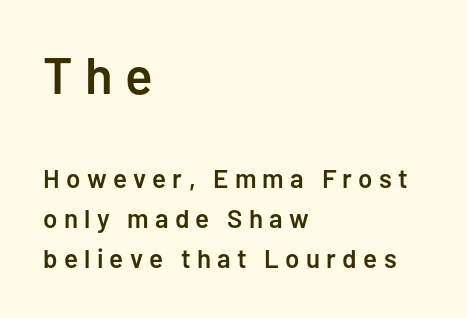
Italic: no, the glyphs are upright roman. The letters are semibold — heavier than regular but short of a full bold. Nobody drew a line under any word here. The earlier block is typeset at a bigger size than the later block. No feet cap the strokes, marking this as sans-serif type.
